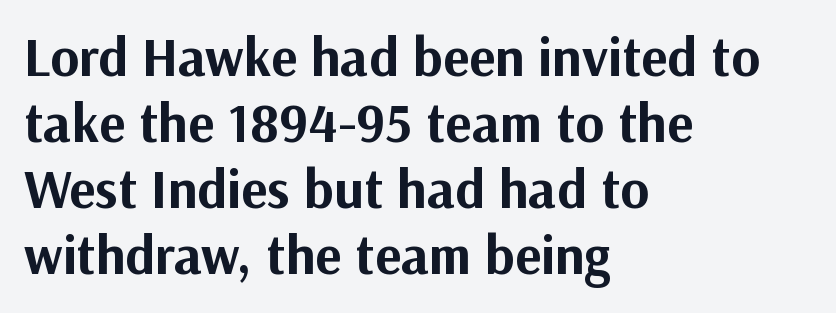
Q: Is the text bold? A: Yes.
Q: Is the text italic (slanted)? A: No, it is upright.
Q: Is the typeface a serif or a sans-serif typeface? A: Sans-serif.
Q: Is the text underlined? A: No.
Q: How is the paragraph aligned? A: Left-aligned.
Q: Is the spacing between letters normal or unusually wide? A: Normal.
Q: Width (condensed, normal, or wide)? A: Normal.
Q: Stroke contrast? A: Medium.
Q: x-height? A: Medium.
Q: Monospaced? A: No.
